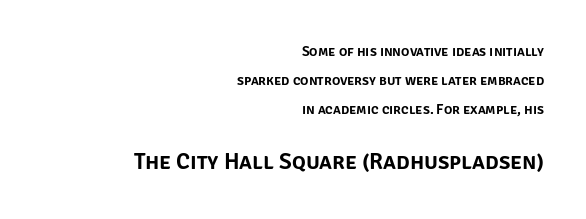
Q: Is the text italic (slanted)? A: No, it is upright.
Q: Is the text underlined? A: No.
Q: How is the paragraph aligned? A: Right-aligned.
Q: Is the spacing between letters normal or unusually wide? A: Normal.
Q: Is the spacing between lines tight, normal or loose? A: Loose.
Q: Which block of text is set in a larger size, the first (top) or the second (bottom)? A: The second (bottom) one.
